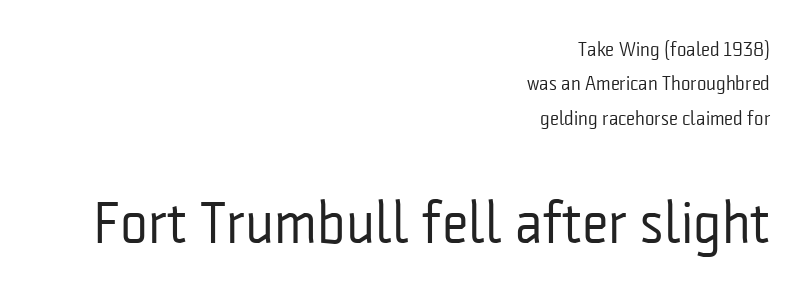
Q: Is the text bold? A: No.
Q: Is the text italic (slanted)? A: No, it is upright.
Q: Is the typeface a serif or a sans-serif typeface? A: Sans-serif.
Q: Is the text underlined? A: No.
Q: How is the paragraph aligned? A: Right-aligned.
Q: Is the spacing between letters normal or unusually wide? A: Normal.
Q: Which block of text is set in a larger size, the first (top) or the second (bottom)? A: The second (bottom) one.
Q: Width (condensed, normal, or wide)? A: Condensed.
Q: Stroke contrast? A: Low.
Q: x-height? A: Medium.
Q: Monospaced? A: No.
